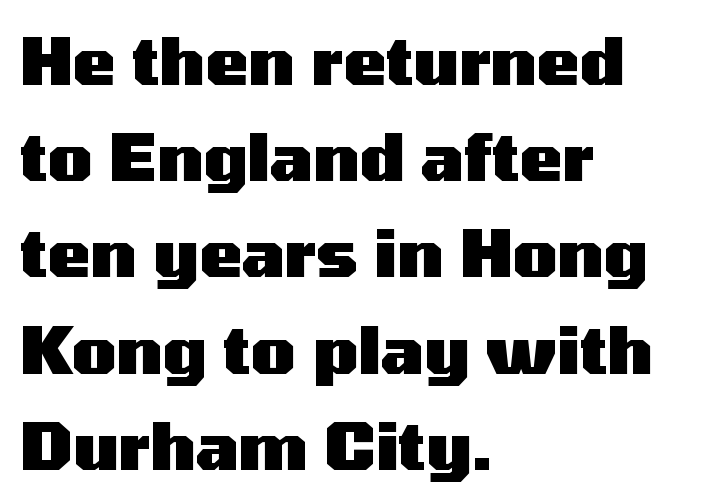
The image shows 65 px heavy, wide sans-serif type, upright; set left-aligned, normal line spacing (1.48x), normal letter spacing, not underlined; medium stroke contrast and a medium x-height.
